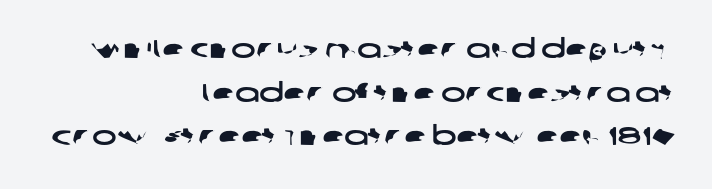
Q: Is the text underlined? A: No.
Q: How is the paragraph aligned? A: Right-aligned.
Q: Is the spacing between letters normal or unusually wide? A: Normal.
Q: Is the spacing between lines tight, normal or loose? A: Normal.
